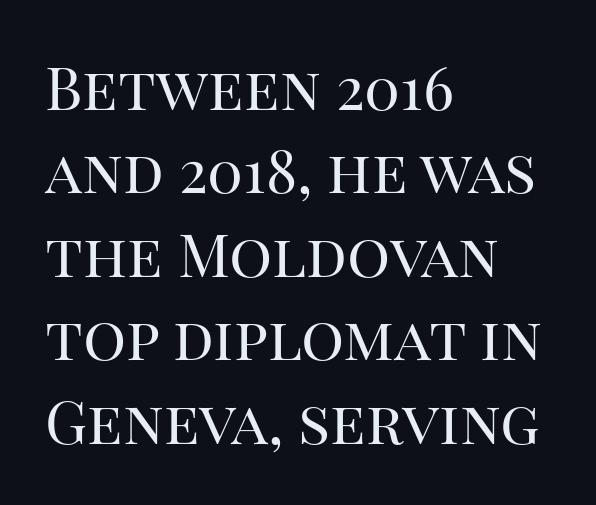
Quick note: underline off. The face looks like a standard text weight, possibly lighter. The characters display serif detailing at their extremities. Does the copy run flush right? No — it runs flush left. The passage shown has conventional tracking throughout. Compared with typical paragraphs, the rows here are spaced about the same.
